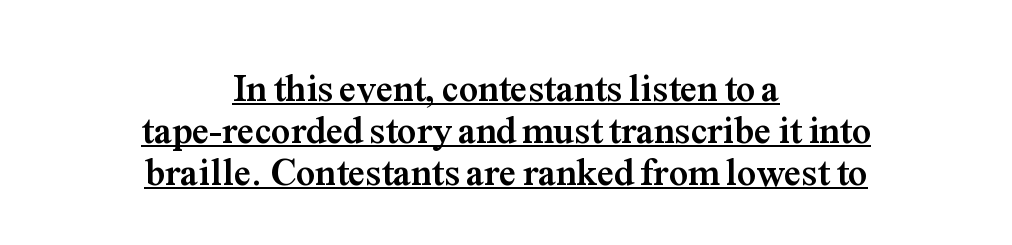
Is this a fixed-width face? No — the glyphs have proportional, varying widths. A roman cut, with each character standing at attention. A typesetter would call this leading minimal, almost set solid. Nothing unusual about the tracking: characters are spaced as the font intends. Notice how the passage keeps no hard edge, just a central spine.
